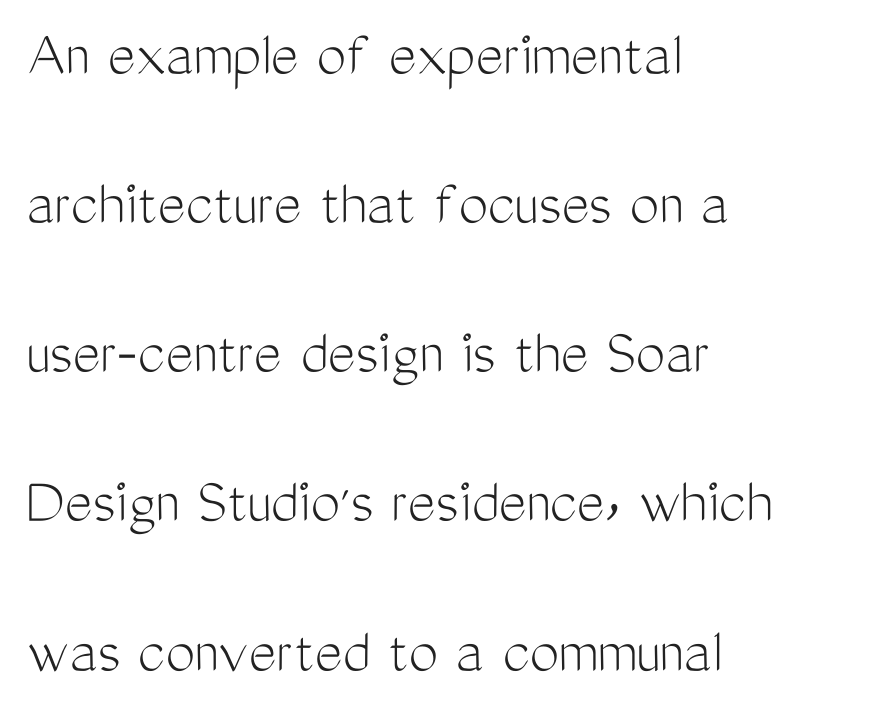
The image shows 66 px light, condensed sans-serif type, upright; set left-aligned, loose line spacing (2.26x), normal letter spacing, not underlined; medium stroke contrast and a medium x-height.
